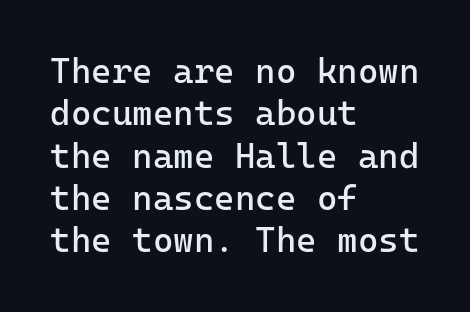
Q: Is the text bold? A: No.
Q: Is the text italic (slanted)? A: No, it is upright.
Q: Is the typeface a serif or a sans-serif typeface? A: Sans-serif.
Q: Is the text underlined? A: No.
Q: How is the paragraph aligned? A: Left-aligned.
Q: Is the spacing between letters normal or unusually wide? A: Normal.
Q: Width (condensed, normal, or wide)? A: Normal.
Q: Stroke contrast? A: Low.
Q: x-height? A: Medium.
